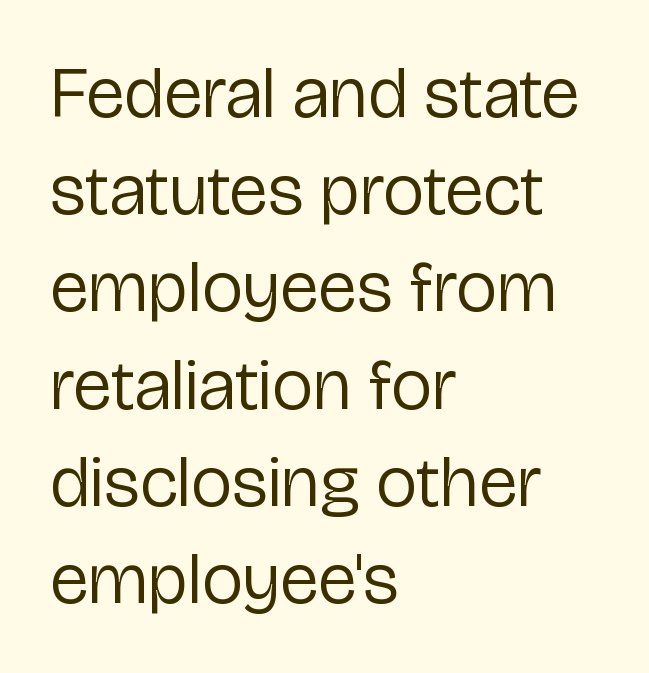
The image shows 72 px regular-weight sans-serif type, upright; set left-aligned, normal line spacing (1.35x), normal letter spacing, not underlined; low stroke contrast and a medium x-height.
